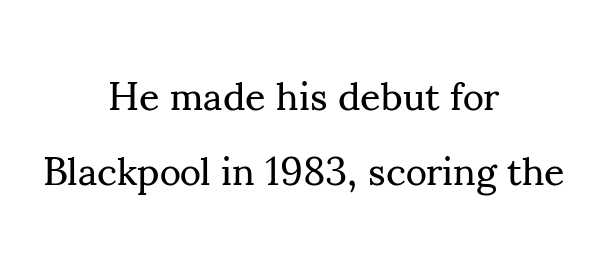
{"serif": "yes", "italic": "no", "bold": "no", "weight": "regular", "width": "normal", "stroke_contrast": "medium", "x_height": "small", "monospaced": "no", "underline": "no", "align": "center", "line_spacing_ratio": 1.87, "letter_spacing": "normal", "letter_spacing_em": 0.0, "glyph_px": 40}
